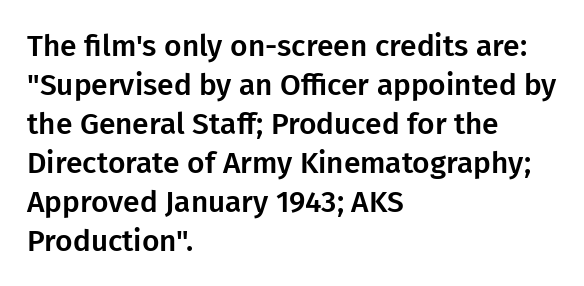
The image shows 30 px sans-serif type, upright; set left-aligned, normal line spacing (1.3x), normal letter spacing, not underlined; low stroke contrast and a medium x-height.
